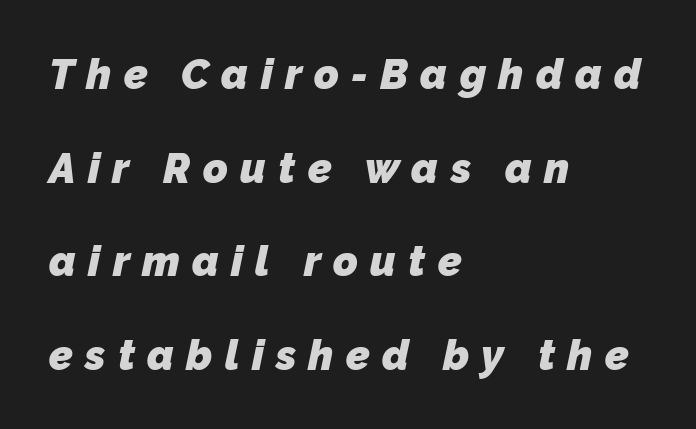
The image shows 42 px heavy sans-serif type; set left-aligned, loose line spacing (2.23x), unusually wide letter spacing (+0.29 em), not underlined; low stroke contrast and a medium x-height.
